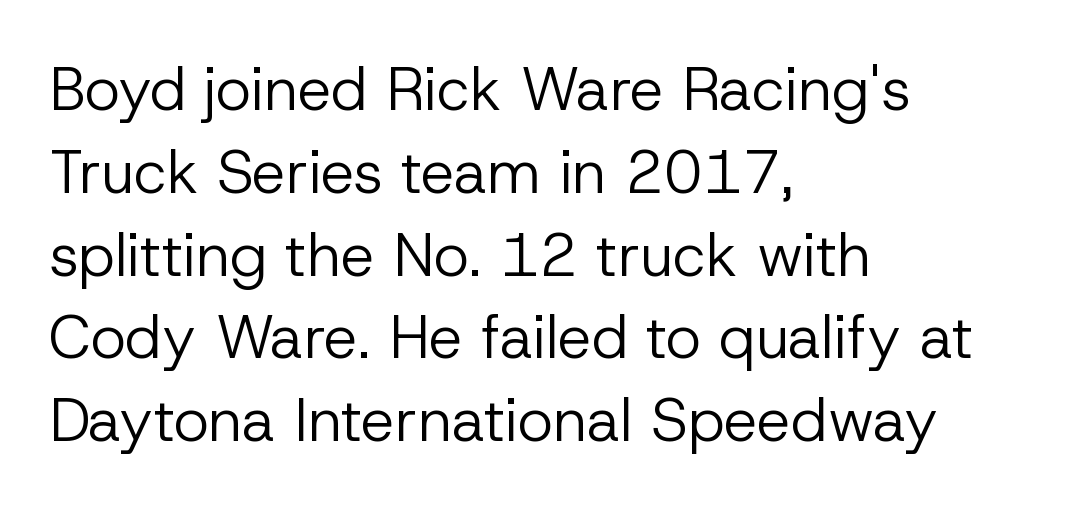
Note the varied advance widths — an 'i' is clearly narrower than an 'm'. Stems here are at most as thick as an everyday book face. The line texture is even and compact thanks to regular tracking. Compared with a centered layout, this one pins lines to the left instead. The passage shown is typeset with a sans-serif family.
